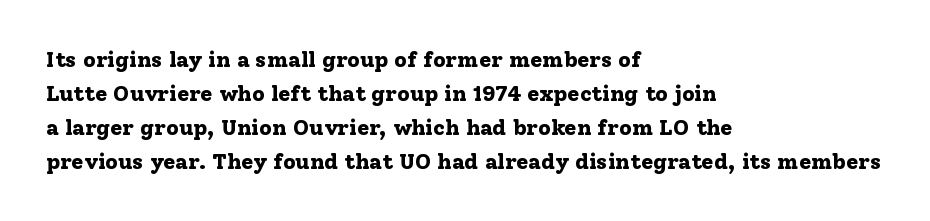
Q: Is the text bold? A: Yes.
Q: Is the text italic (slanted)? A: No, it is upright.
Q: Is the text underlined? A: No.
Q: How is the paragraph aligned? A: Left-aligned.
Q: Is the spacing between letters normal or unusually wide? A: Normal.
Q: Is the spacing between lines tight, normal or loose? A: Normal.
